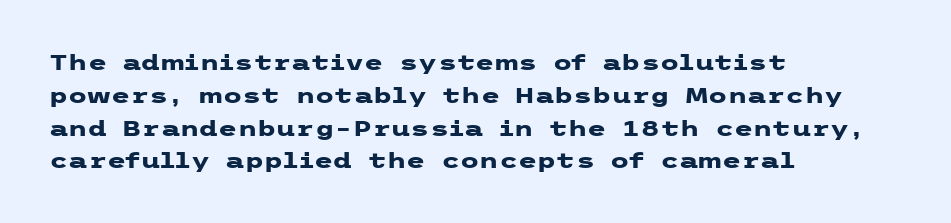
The image shows 22 px bold type, upright; set left-aligned, normal line spacing (1.49x), normal letter spacing, not underlined.
